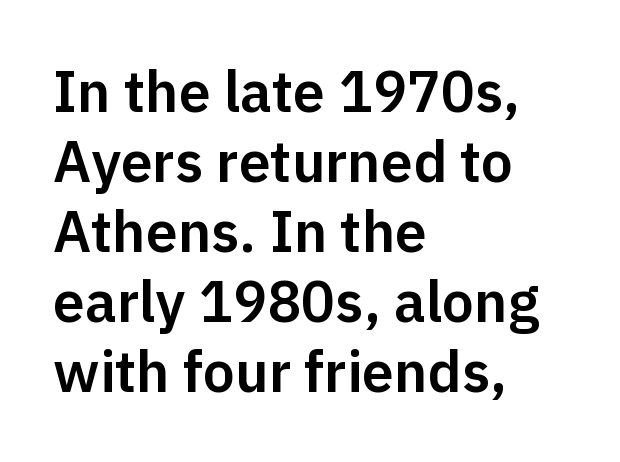
{"serif": "no", "italic": "no", "width": "normal", "stroke_contrast": "low", "x_height": "medium", "monospaced": "no", "underline": "no", "align": "left", "line_spacing_ratio": 1.23, "letter_spacing": "normal", "letter_spacing_em": 0.0, "glyph_px": 57}
